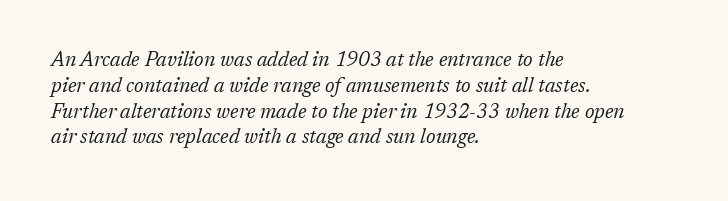
The image shows 20 px text type, italic (leaning right); set left-aligned, normal line spacing (1.29x), normal letter spacing, not underlined.
